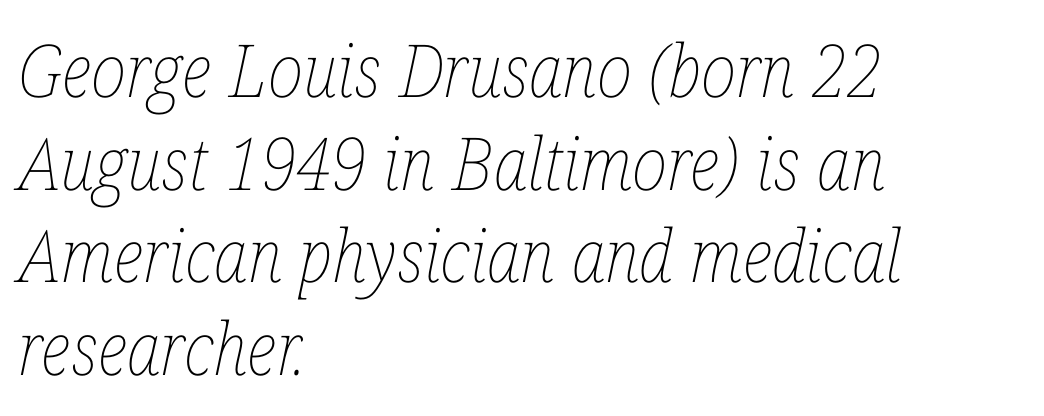
Do the characters align in a grid? No, the font is proportional. Does the lettering tilt? It does — this is italic. What's the leading like? Ordinary, nothing unusual. The face looks like a standard text weight, possibly lighter. Tracking here is standard; glyphs follow each other at the usual distance. Underline: absent.
